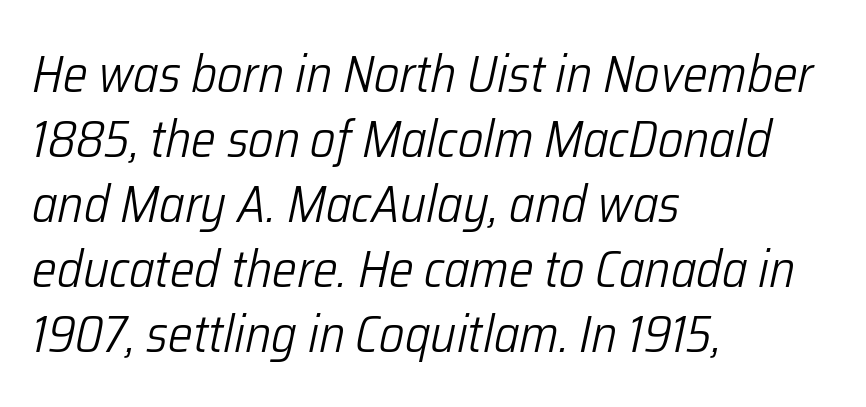
The image shows 52 px light, condensed type, italic (leaning right); set left-aligned, normal line spacing (1.25x), normal letter spacing, not underlined; low stroke contrast and a medium x-height.
